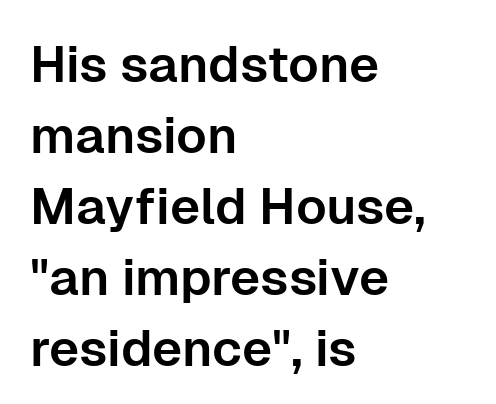
The image shows 51 px sans-serif type, upright; set left-aligned, normal line spacing (1.39x), normal letter spacing, not underlined; low stroke contrast and a medium x-height.
